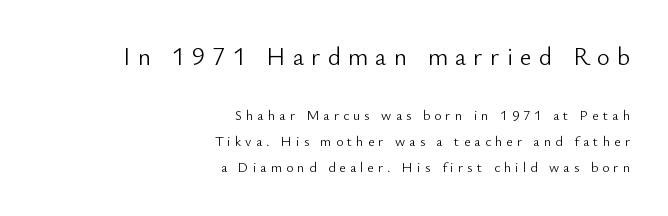
{"italic": "no", "bold": "no", "underline": "no", "align": "right", "line_spacing_ratio": 1.87, "letter_spacing": "wide", "letter_spacing_em": 0.29, "larger_block": "first", "size_ratio": 1.79, "glyph_px": 25}
